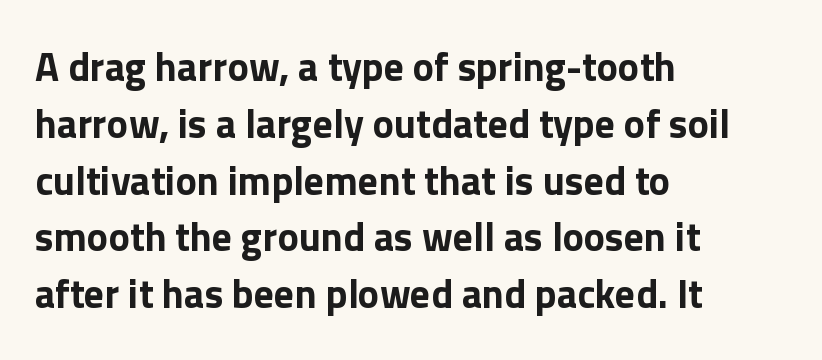
The image shows 40 px bold sans-serif type, upright; set left-aligned, normal line spacing (1.42x), normal letter spacing, not underlined; a medium x-height.
